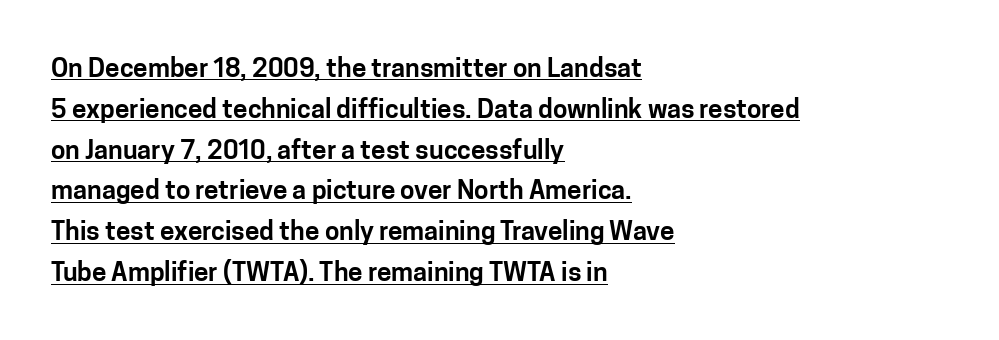
Is there much room between lines? A standard amount, neither cramped nor airy. Rendered with straight, roman letterforms. Compared with a centered layout, this one pins lines to the left instead. Honestly, the letter spacing is just normal — you wouldn't notice it. A baseline rule has been typeset under these characters.
